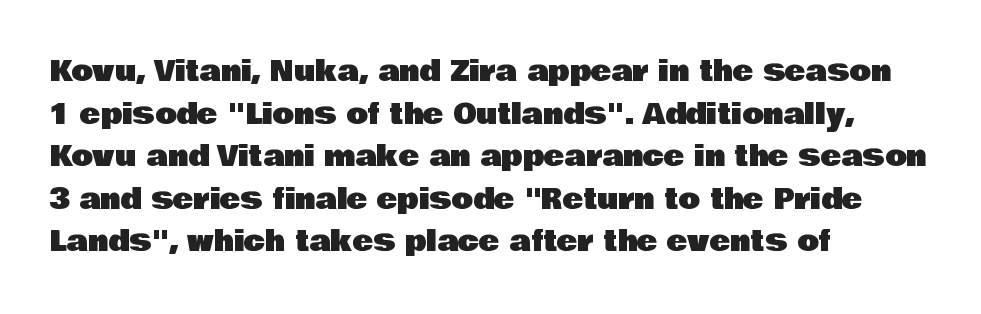
Tall strokes in this sample are plumb rather than angled. A typesetter would call this leading conventional body-copy spacing. Plain, unruled lines of type. The compositor pushed each line to the left boundary. Note the varied advance widths — an 'i' is clearly narrower than an 'm'.
